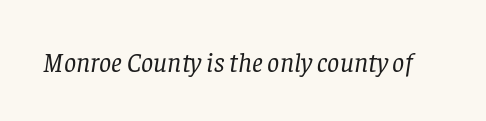
{"italic": "yes", "lean": "right", "slant_degrees": 8, "bold": "no", "underline": "no", "letter_spacing": "normal", "letter_spacing_em": 0.0, "glyph_px": 27}
